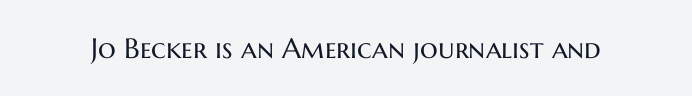
Q: Is the text bold? A: No.
Q: Is the text italic (slanted)? A: No, it is upright.
Q: Is the typeface a serif or a sans-serif typeface? A: Sans-serif.
Q: Is the text underlined? A: No.
Q: Is the spacing between letters normal or unusually wide? A: Normal.
Q: Width (condensed, normal, or wide)? A: Normal.
Q: Stroke contrast? A: Medium.
Q: x-height? A: Medium.
Q: Monospaced? A: No.
